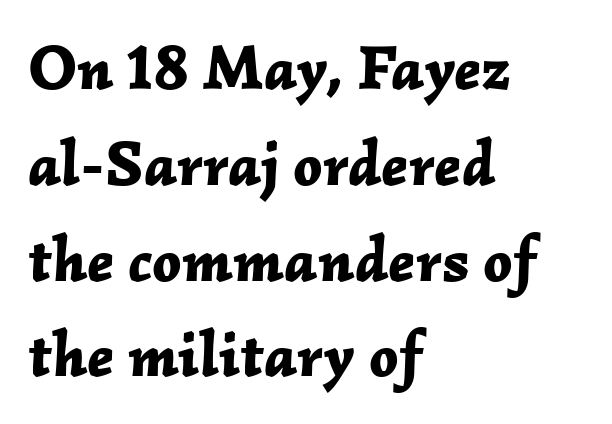
The string is rendered with underlining switched off. The passage shown leans; its letterforms are oblique. There is no visible air inserted between adjacent glyphs. Is the block centered? No — it sits flush against the left margin. The passage shown stacks its lines at a standard gap. What weight is shown? A full bold with thick strokes.
